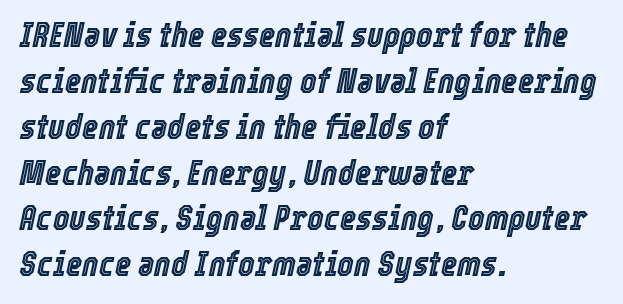
The image shows 35 px condensed type, italic (leaning right); set left-aligned, normal line spacing (1.31x), normal letter spacing, not underlined; a medium x-height.
